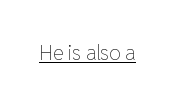
Between one letter and the next there's only the usual sliver of space. A roman cut, with each character standing at attention. The rendered words wear a rule along their underside. Heaviness? Minimal to ordinary, like unemphasized prose.
